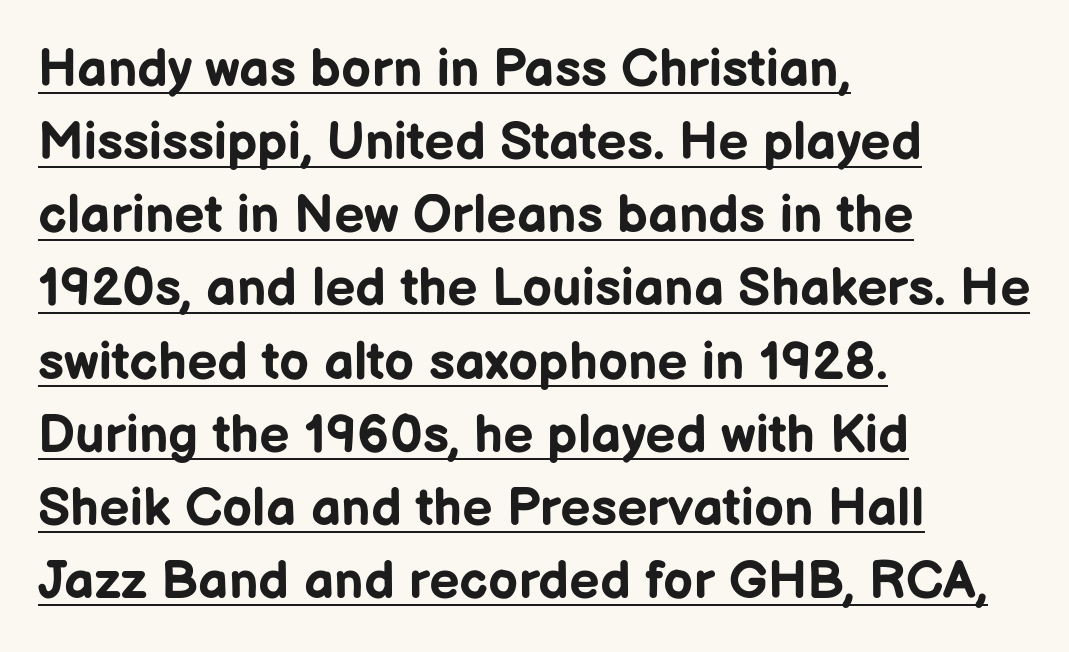
{"serif": "no", "italic": "no", "bold": "yes", "weight": "bold", "width": "normal", "stroke_contrast": "low", "x_height": "medium", "monospaced": "no", "underline": "yes", "align": "left", "line_spacing": "normal", "line_spacing_ratio": 1.38, "letter_spacing": "normal", "letter_spacing_em": 0.0, "glyph_px": 53}
